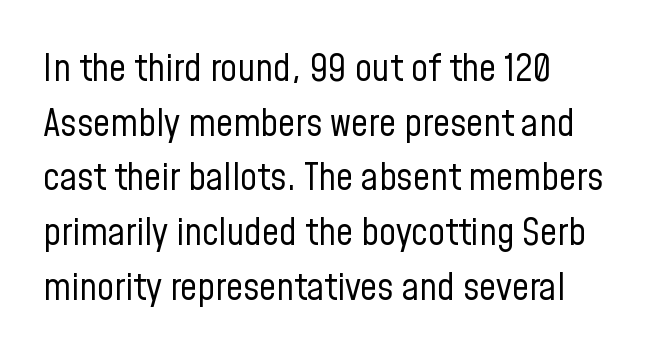
{"serif": "no", "italic": "no", "bold": "no", "weight": "regular", "width": "condensed", "stroke_contrast": "low", "x_height": "medium", "monospaced": "no", "underline": "no", "align": "left", "line_spacing": "normal", "line_spacing_ratio": 1.44, "letter_spacing": "normal", "letter_spacing_em": 0.0, "glyph_px": 38}
